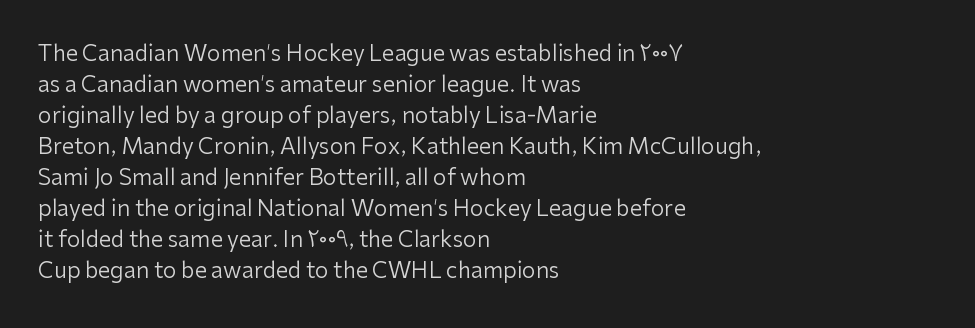
{"italic": "no", "bold": "no", "underline": "no", "align": "left", "line_spacing": "normal", "line_spacing_ratio": 1.41, "letter_spacing": "normal", "letter_spacing_em": 0.0, "glyph_px": 22}
